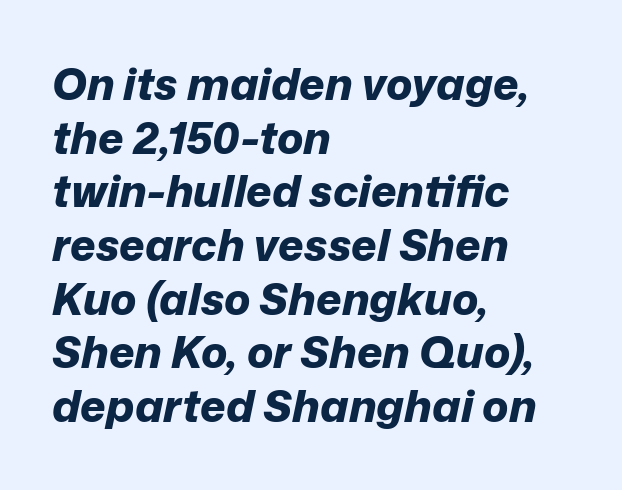
Q: Is the text bold? A: Yes.
Q: Is the text italic (slanted)? A: Yes, it leans right by about 12 degrees.
Q: Is the text underlined? A: No.
Q: How is the paragraph aligned? A: Left-aligned.
Q: Is the spacing between letters normal or unusually wide? A: Normal.
Q: Width (condensed, normal, or wide)? A: Normal.
Q: Stroke contrast? A: Low.
Q: x-height? A: Medium.
Q: Monospaced? A: No.
